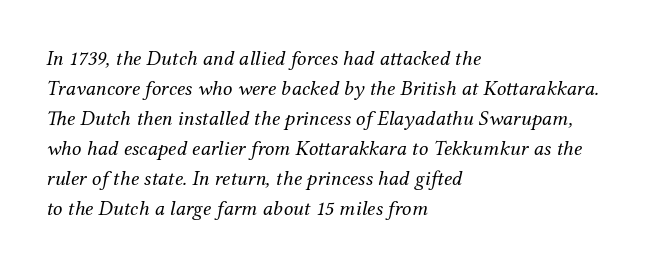
Q: Is the text bold? A: No.
Q: Is the text italic (slanted)? A: Yes, it leans right by about 12 degrees.
Q: Is the text underlined? A: No.
Q: How is the paragraph aligned? A: Left-aligned.
Q: Is the spacing between letters normal or unusually wide? A: Normal.
Q: Is the spacing between lines tight, normal or loose? A: Normal.
